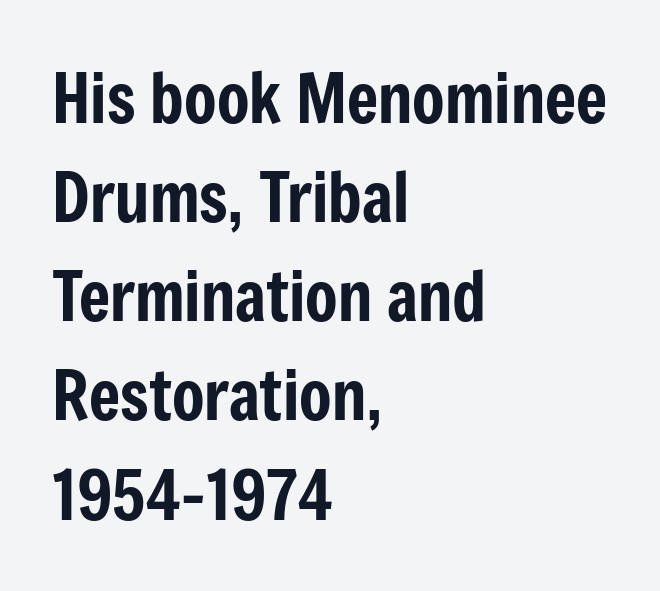
The image shows 67 px condensed sans-serif type, upright; set left-aligned, normal line spacing (1.48x), normal letter spacing, not underlined; low stroke contrast and a medium x-height.
